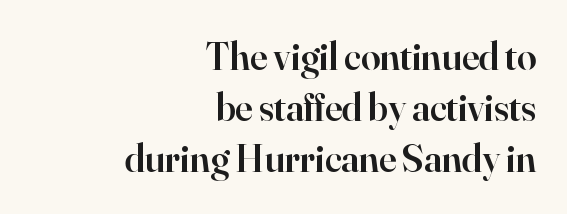
Q: Is the text bold? A: Semi-bold.
Q: Is the text italic (slanted)? A: No, it is upright.
Q: Is the typeface a serif or a sans-serif typeface? A: Serif.
Q: Is the text underlined? A: No.
Q: How is the paragraph aligned? A: Right-aligned.
Q: Is the spacing between letters normal or unusually wide? A: Normal.
Q: Is the spacing between lines tight, normal or loose? A: Normal.
Q: Width (condensed, normal, or wide)? A: Normal.
Q: Stroke contrast? A: High.
Q: x-height? A: Small.
Q: Monospaced? A: No.
